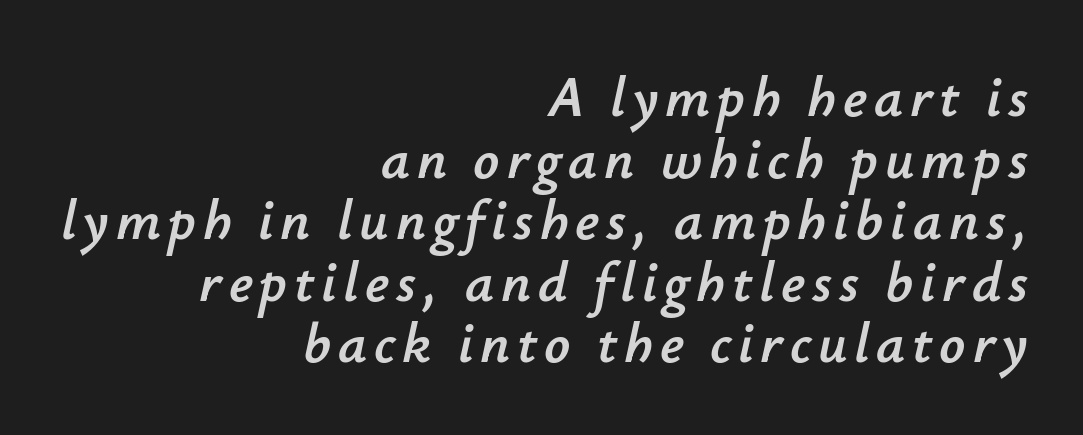
Q: Is the text italic (slanted)? A: Yes, it leans right by about 12 degrees.
Q: Is the text underlined? A: No.
Q: How is the paragraph aligned? A: Right-aligned.
Q: Is the spacing between lines tight, normal or loose? A: Tight.
Q: Width (condensed, normal, or wide)? A: Normal.
Q: Stroke contrast? A: Low.
Q: x-height? A: Small.
Q: Monospaced? A: No.
